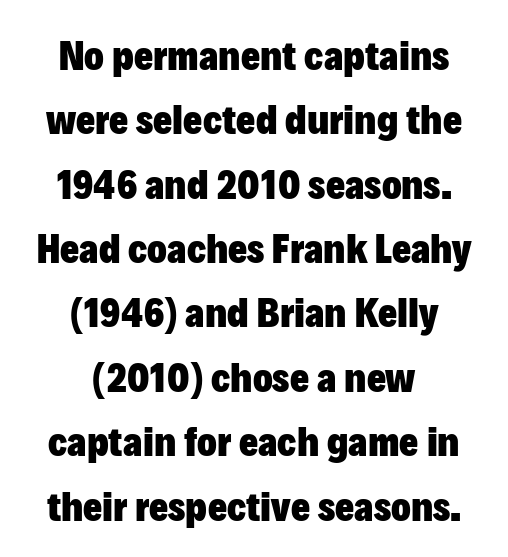
Q: Is the text bold? A: Yes.
Q: Is the text italic (slanted)? A: No, it is upright.
Q: Is the typeface a serif or a sans-serif typeface? A: Sans-serif.
Q: Is the text underlined? A: No.
Q: How is the paragraph aligned? A: Centered.
Q: Is the spacing between letters normal or unusually wide? A: Normal.
Q: Is the spacing between lines tight, normal or loose? A: Normal.
Q: Width (condensed, normal, or wide)? A: Normal.
Q: Stroke contrast? A: Low.
Q: x-height? A: Medium.
Q: Monospaced? A: No.
